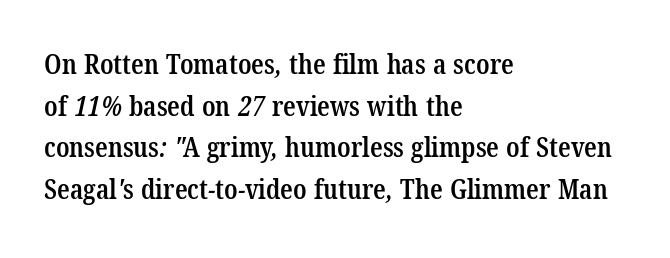
The image shows 28 px semibold, condensed serif type; set left-aligned, normal line spacing (1.49x), normal letter spacing, not underlined; low stroke contrast and a medium x-height.
